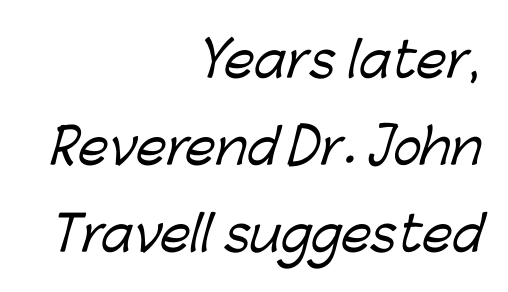
The image shows 48 px sans-serif type; set right-aligned, line spacing 1.81x, normal letter spacing, not underlined; low stroke contrast and a medium x-height.
